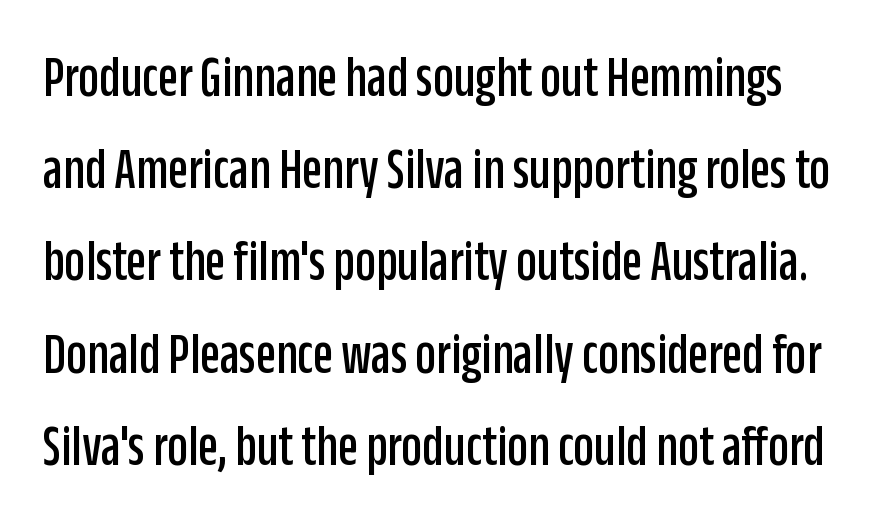
{"serif": "no", "italic": "no", "width": "condensed", "stroke_contrast": "low", "x_height": "large", "monospaced": "no", "underline": "no", "line_spacing": "normal", "line_spacing_ratio": 1.59, "letter_spacing": "normal", "letter_spacing_em": 0.0, "glyph_px": 58}
